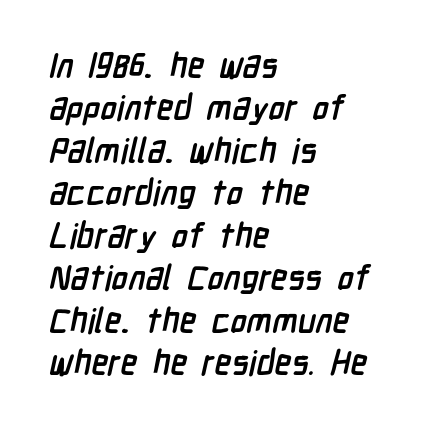
{"serif": "no", "bold": "yes", "weight": "semibold", "width": "condensed", "stroke_contrast": "low", "x_height": "medium", "monospaced": "no", "underline": "no", "align": "left", "line_spacing": "normal", "line_spacing_ratio": 1.25, "letter_spacing": "normal", "letter_spacing_em": 0.0, "glyph_px": 34}
